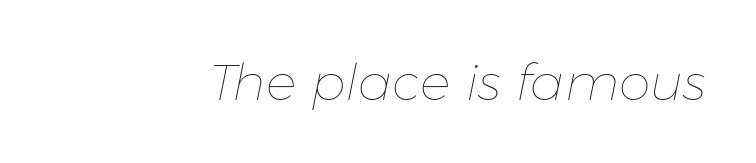
The image shows 51 px thin type, italic (leaning right); set normal letter spacing, not underlined; low stroke contrast and a medium x-height.
